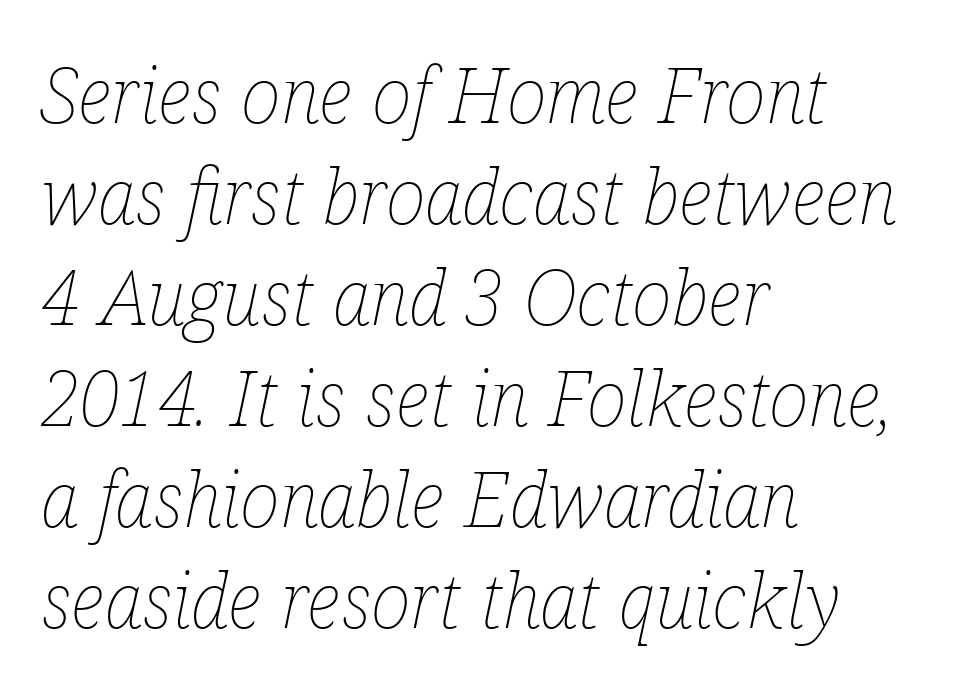
The image shows 76 px thin, condensed type, italic (leaning right); set left-aligned, normal line spacing (1.33x), normal letter spacing, not underlined; low stroke contrast and a medium x-height.
